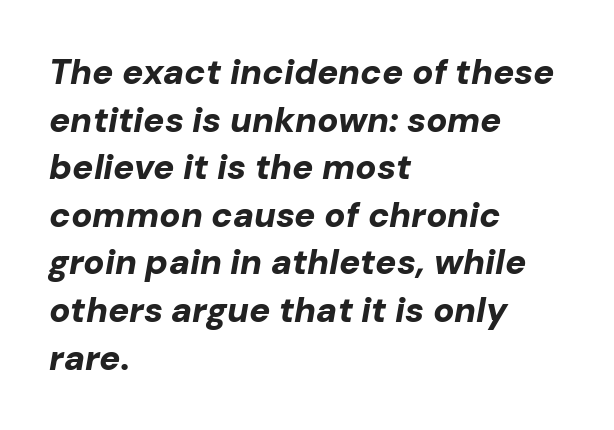
The image shows 35 px bold type, italic (leaning right); set left-aligned, normal line spacing (1.36x), normal letter spacing, not underlined; low stroke contrast and a medium x-height.
